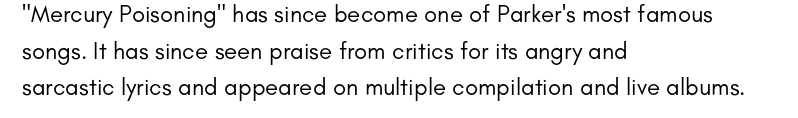
Standard letterfit; no display-style spreading of the glyphs. No chunkiness to these letters — they're not bold. This is roman type, the default non-slanted kind. Does the copy run flush right? No — it runs flush left.
